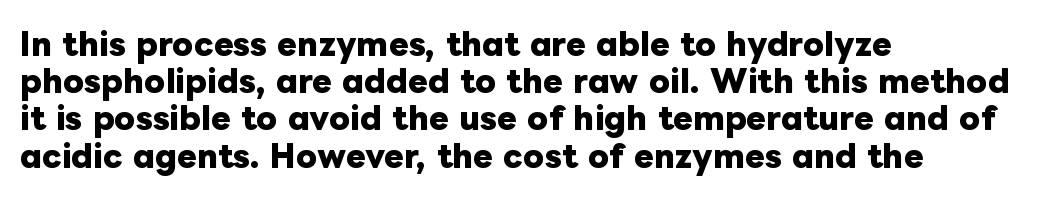
The image shows 30 px heavy type, upright; set left-aligned, line spacing 1.24x, normal letter spacing, not underlined; low stroke contrast and a medium x-height.
